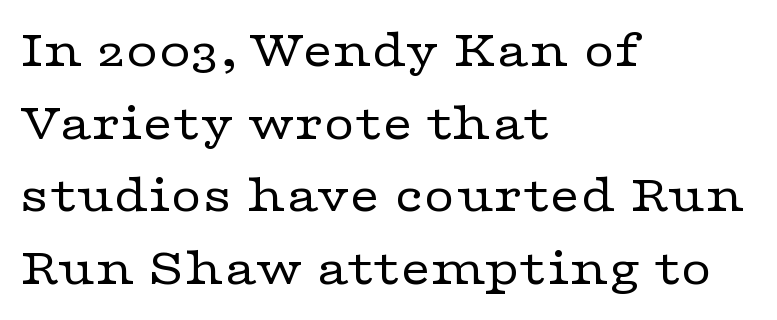
Q: Is the text bold? A: No.
Q: Is the text italic (slanted)? A: No, it is upright.
Q: Is the typeface a serif or a sans-serif typeface? A: Serif.
Q: Is the text underlined? A: No.
Q: How is the paragraph aligned? A: Left-aligned.
Q: Is the spacing between letters normal or unusually wide? A: Normal.
Q: Is the spacing between lines tight, normal or loose? A: Normal.
Q: Width (condensed, normal, or wide)? A: Wide.
Q: Stroke contrast? A: Low.
Q: x-height? A: Medium.
Q: Monospaced? A: No.
